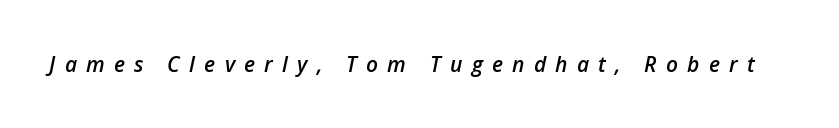
Q: Is the text bold? A: Semi-bold.
Q: Is the text italic (slanted)? A: Yes, it leans right by about 12 degrees.
Q: Is the text underlined? A: No.
Q: Is the spacing between letters normal or unusually wide? A: Unusually wide.
